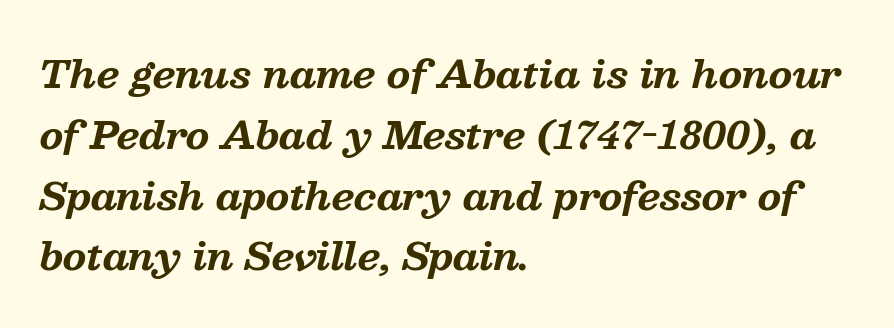
The image shows 38 px bold serif type, italic (leaning right); set left-aligned, normal line spacing (1.6x), normal letter spacing, not underlined; medium stroke contrast and a medium x-height.
